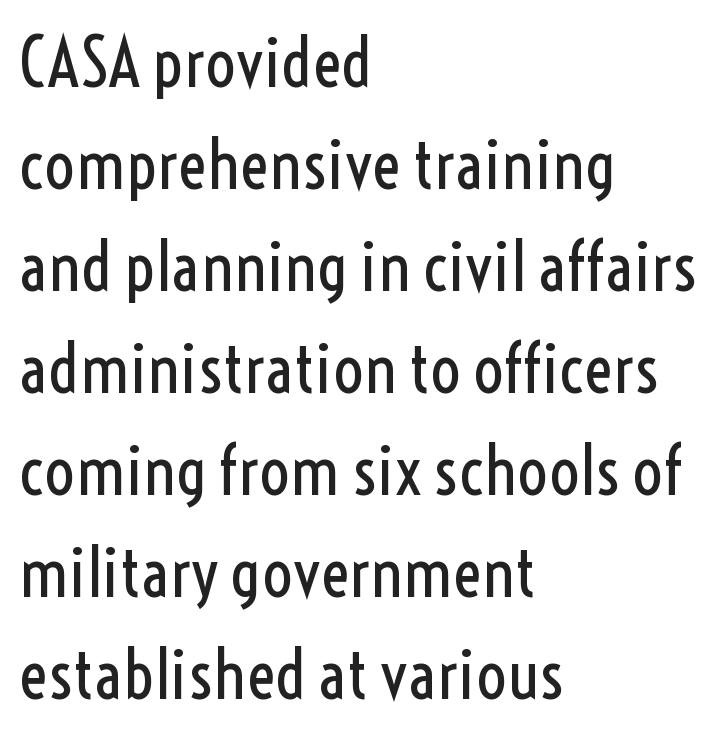
{"serif": "no", "italic": "no", "bold": "no", "weight": "regular", "width": "condensed", "x_height": "medium", "monospaced": "no", "underline": "no", "align": "left", "line_spacing": "normal", "line_spacing_ratio": 1.5, "letter_spacing": "normal", "letter_spacing_em": 0.0, "glyph_px": 68}
